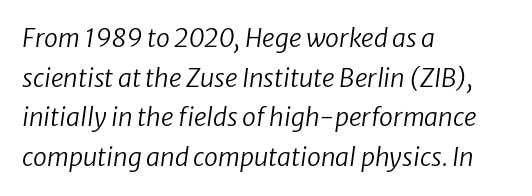
No letter is thick-stroked: the sample isn't bold. What's the leading like? Ordinary, nothing unusual. The whole block is typeset with a tilt. Tracking here is standard; glyphs follow each other at the usual distance.
